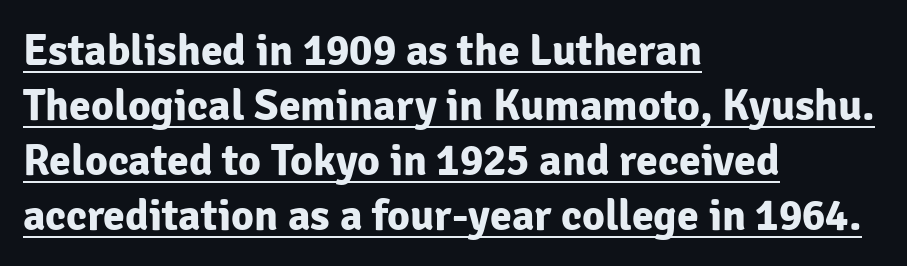
The image shows 44 px bold sans-serif type, upright; set left-aligned, normal line spacing (1.25x), normal letter spacing, underlined; low stroke contrast and a medium x-height.
